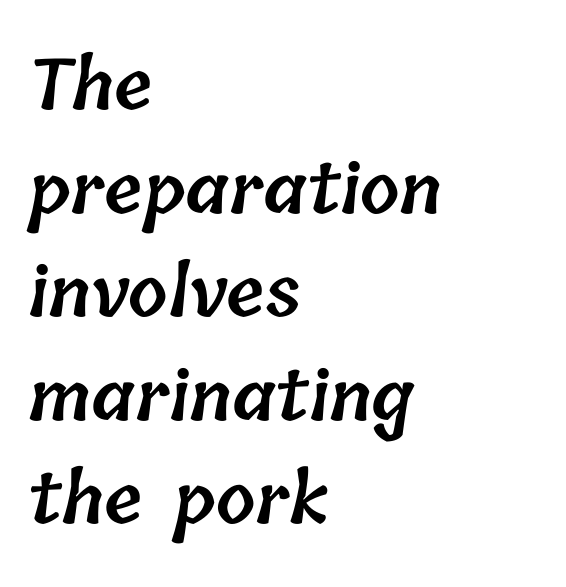
{"bold": "semi", "weight": "semibold", "width": "normal", "stroke_contrast": "low", "x_height": "medium", "monospaced": "no", "underline": "no", "align": "left", "line_spacing": "normal", "line_spacing_ratio": 1.48, "letter_spacing": "normal", "letter_spacing_em": 0.0, "glyph_px": 70}
